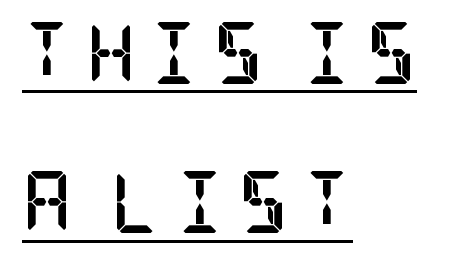
Q: Is the text bold? A: Yes.
Q: Is the text italic (slanted)? A: No, it is upright.
Q: Is the typeface a serif or a sans-serif typeface? A: Serif.
Q: Is the text underlined? A: Yes.
Q: How is the paragraph aligned? A: Left-aligned.
Q: Is the spacing between letters normal or unusually wide? A: Unusually wide.
Q: Is the spacing between lines tight, normal or loose? A: Loose.
Q: Width (condensed, normal, or wide)? A: Condensed.
Q: Stroke contrast? A: Low.
Q: x-height? A: Large.
